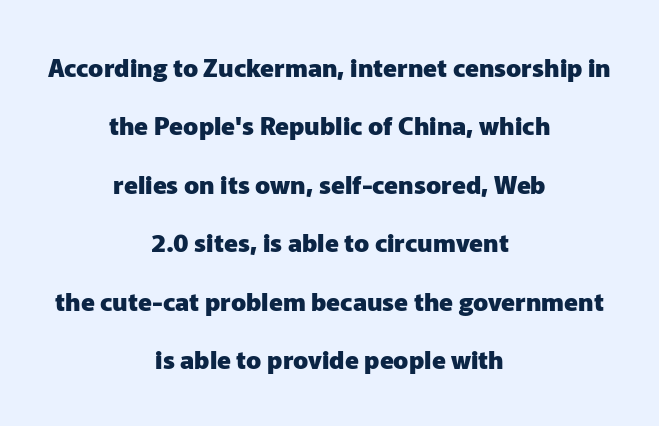
{"italic": "no", "bold": "yes", "underline": "no", "align": "center", "line_spacing": "loose", "line_spacing_ratio": 2.34, "letter_spacing": "normal", "letter_spacing_em": 0.0, "glyph_px": 25}
